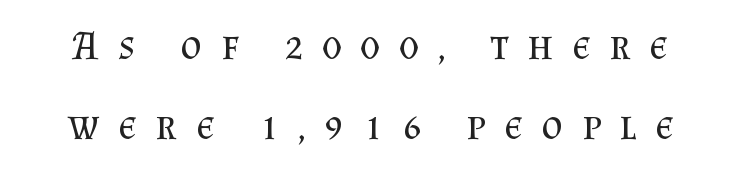
{"serif": "yes", "italic": "no", "bold": "no", "weight": "regular", "width": "normal", "stroke_contrast": "medium", "x_height": "small", "monospaced": "no", "underline": "no", "line_spacing": "loose", "line_spacing_ratio": 1.94, "letter_spacing": "wide", "letter_spacing_em": 0.46, "glyph_px": 41}
